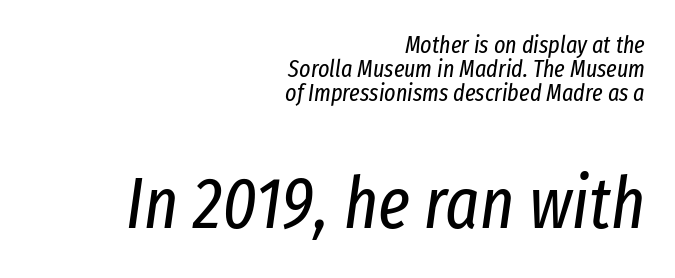
Emphasis-style slanted type is in use. Is the letter spacing exaggerated? No — it looks like the ordinary default. Each stroke keeps to a modest, everyday thickness or less. Two sizes are in play, and the larger belongs to the second block. Rule under the text: the space is simply empty.
